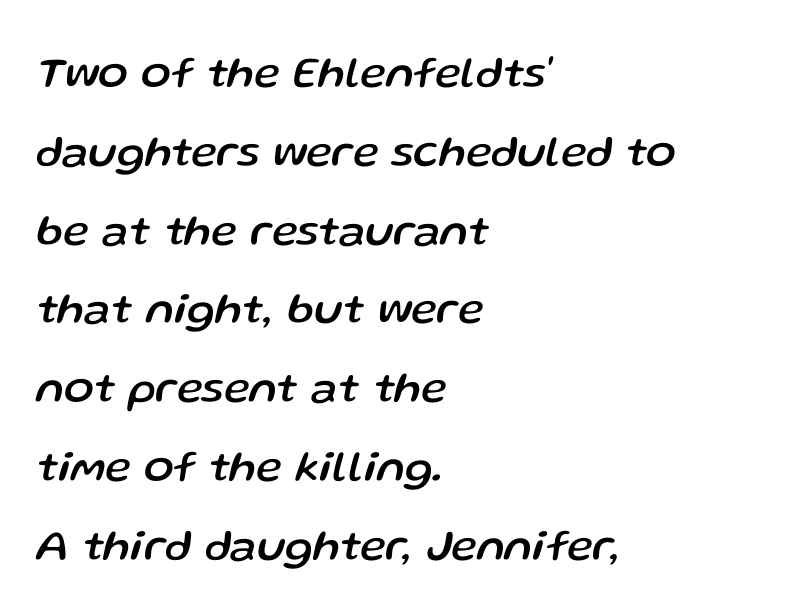
The image shows 44 px text type, italic (leaning right); set left-aligned, line spacing 1.79x, normal letter spacing, not underlined; low stroke contrast and a medium x-height.
